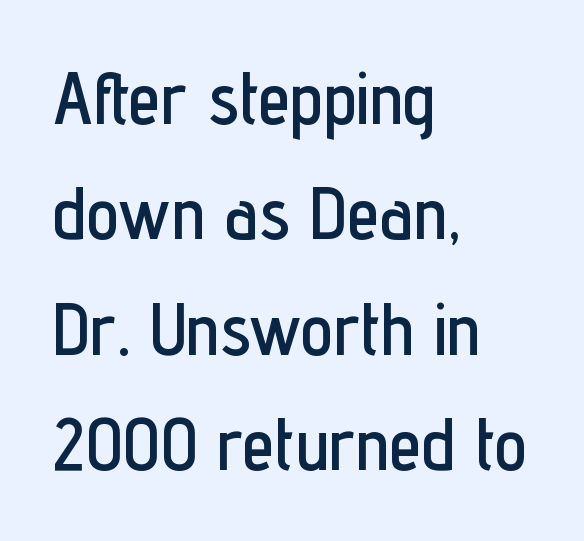
Q: Is the text italic (slanted)? A: No, it is upright.
Q: Is the typeface a serif or a sans-serif typeface? A: Sans-serif.
Q: Is the text underlined? A: No.
Q: How is the paragraph aligned? A: Left-aligned.
Q: Is the spacing between letters normal or unusually wide? A: Normal.
Q: Is the spacing between lines tight, normal or loose? A: Normal.
Q: Width (condensed, normal, or wide)? A: Condensed.
Q: Stroke contrast? A: Low.
Q: x-height? A: Medium.
Q: Monospaced? A: No.
